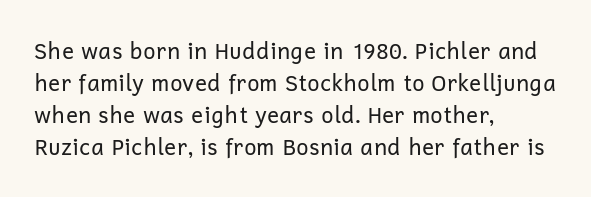
Q: Is the text bold? A: No.
Q: Is the text italic (slanted)? A: No, it is upright.
Q: Is the text underlined? A: No.
Q: How is the paragraph aligned? A: Left-aligned.
Q: Is the spacing between letters normal or unusually wide? A: Normal.
Q: Is the spacing between lines tight, normal or loose? A: Normal.
